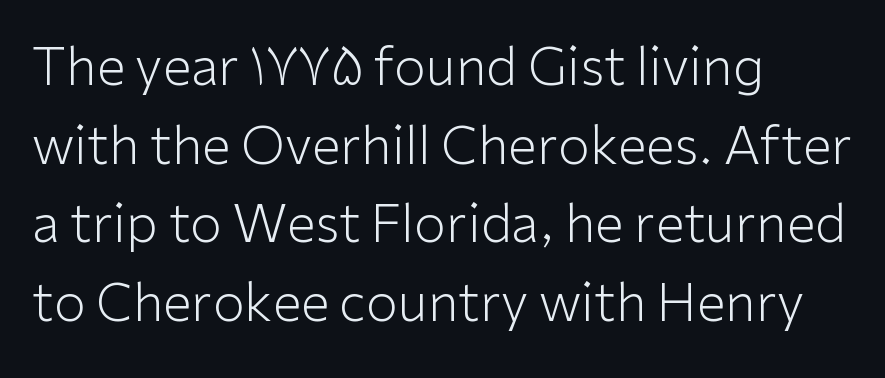
Q: Is the text bold? A: No.
Q: Is the text italic (slanted)? A: No, it is upright.
Q: Is the typeface a serif or a sans-serif typeface? A: Sans-serif.
Q: Is the text underlined? A: No.
Q: How is the paragraph aligned? A: Left-aligned.
Q: Is the spacing between letters normal or unusually wide? A: Normal.
Q: Is the spacing between lines tight, normal or loose? A: Normal.
Q: Width (condensed, normal, or wide)? A: Normal.
Q: Stroke contrast? A: Low.
Q: x-height? A: Medium.
Q: Monospaced? A: No.
